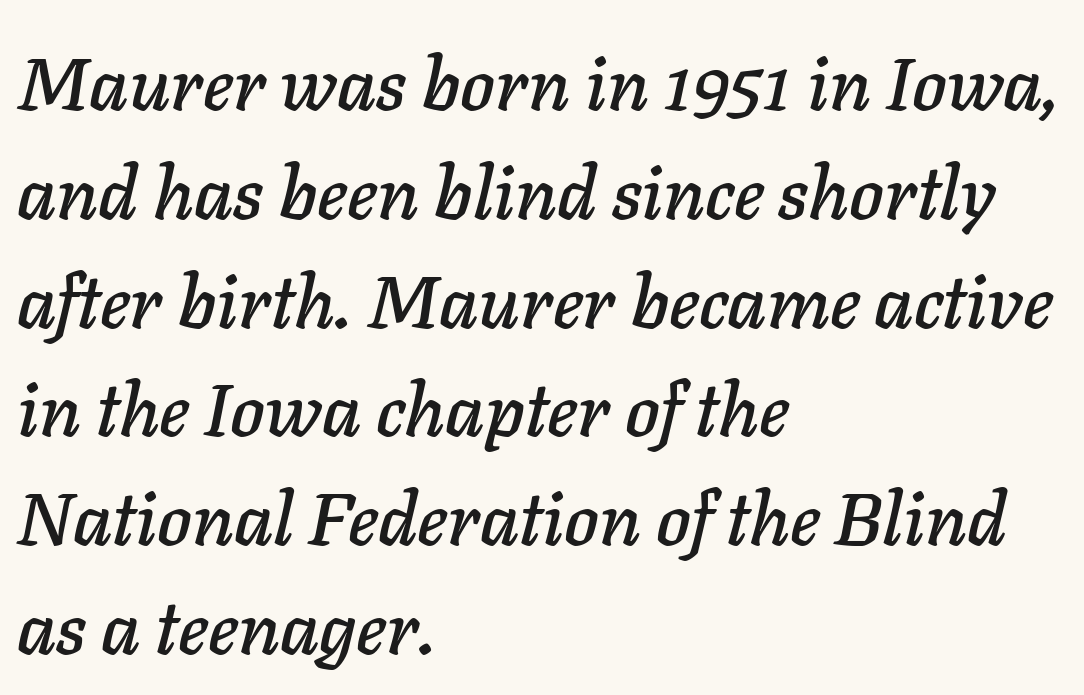
Q: Is the text italic (slanted)? A: Yes, it leans right by about 11 degrees.
Q: Is the text underlined? A: No.
Q: How is the paragraph aligned? A: Left-aligned.
Q: Is the spacing between letters normal or unusually wide? A: Normal.
Q: Is the spacing between lines tight, normal or loose? A: Normal.
Q: Width (condensed, normal, or wide)? A: Normal.
Q: Stroke contrast? A: Low.
Q: x-height? A: Medium.
Q: Monospaced? A: No.
